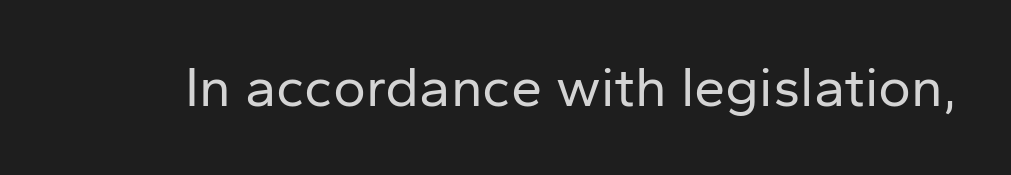
Check where the strokes stop: nothing finishes them off — pure sans. The rendering keeps characters at their native spacing. Lines of text with bare space underneath. No extra ink here — the face is not bold. You could not count columns in this text — the font is proportionally spaced. The axis of the letterforms is exactly vertical.
